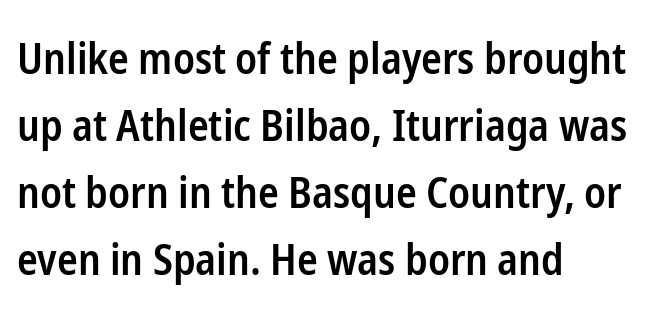
The image shows 43 px semibold, condensed sans-serif type, upright; set left-aligned, normal line spacing (1.56x), normal letter spacing, not underlined; low stroke contrast and a medium x-height.
